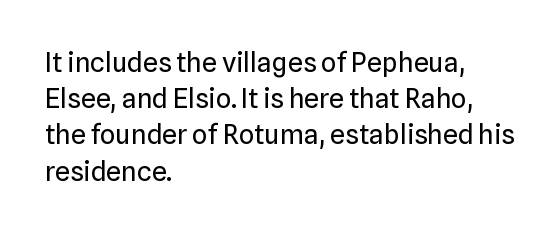
The image shows 27 px text type, upright; set left-aligned, normal line spacing (1.34x), normal letter spacing, not underlined.
